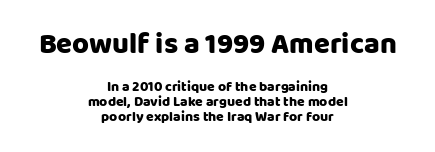
{"serif": "no", "italic": "no", "width": "normal", "stroke_contrast": "low", "x_height": "large", "monospaced": "no", "underline": "no", "align": "center", "line_spacing": "tight", "line_spacing_ratio": 1.07, "letter_spacing": "normal", "letter_spacing_em": 0.0, "larger_block": "first", "size_ratio": 2.07, "glyph_px": 29}
